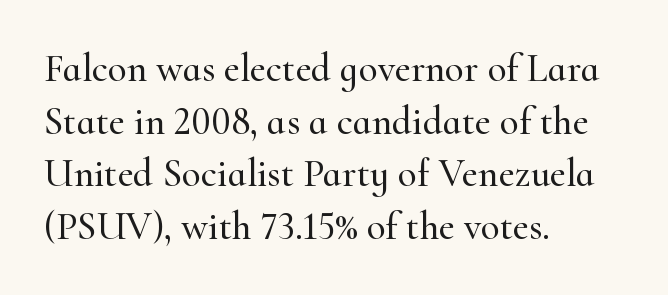
The gaps between neighbouring characters are ordinary and unremarkable. The letters stand straight up with perfectly vertical stems. The ragged edge is on the right, which tells us the setting is flush left. Note: serifs present on the glyphs.
